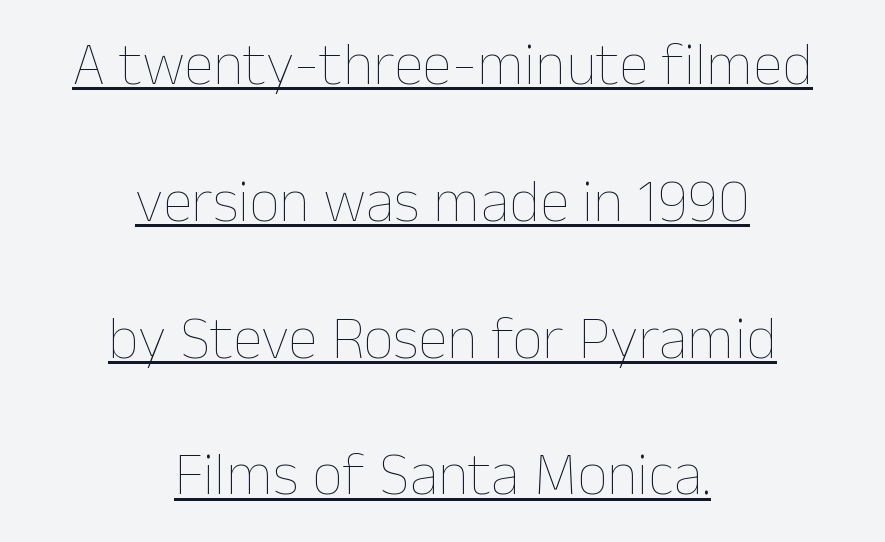
Q: Is the text bold? A: No.
Q: Is the text italic (slanted)? A: No, it is upright.
Q: Is the text underlined? A: Yes.
Q: How is the paragraph aligned? A: Centered.
Q: Is the spacing between letters normal or unusually wide? A: Normal.
Q: Is the spacing between lines tight, normal or loose? A: Loose.
Q: Width (condensed, normal, or wide)? A: Normal.
Q: Stroke contrast? A: Low.
Q: x-height? A: Medium.
Q: Monospaced? A: No.
